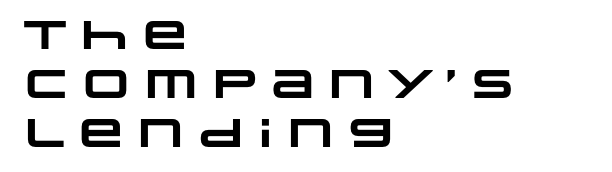
Q: Is the text bold? A: Yes.
Q: Is the typeface a serif or a sans-serif typeface? A: Sans-serif.
Q: Is the text underlined? A: No.
Q: How is the paragraph aligned? A: Left-aligned.
Q: Is the spacing between letters normal or unusually wide? A: Normal.
Q: Width (condensed, normal, or wide)? A: Wide.
Q: Stroke contrast? A: Low.
Q: x-height? A: Large.
Q: Monospaced? A: No.
